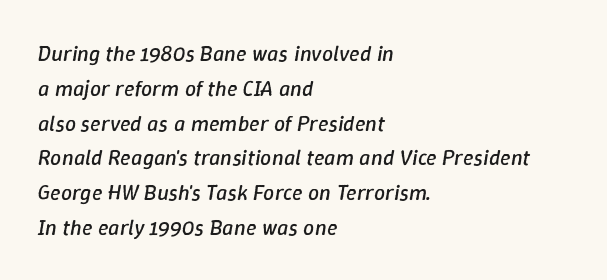
{"italic": "yes", "lean": "right", "slant_degrees": 9, "bold": "no", "underline": "no", "align": "left", "line_spacing": "normal", "line_spacing_ratio": 1.58, "letter_spacing": "normal", "letter_spacing_em": 0.0, "glyph_px": 22}
